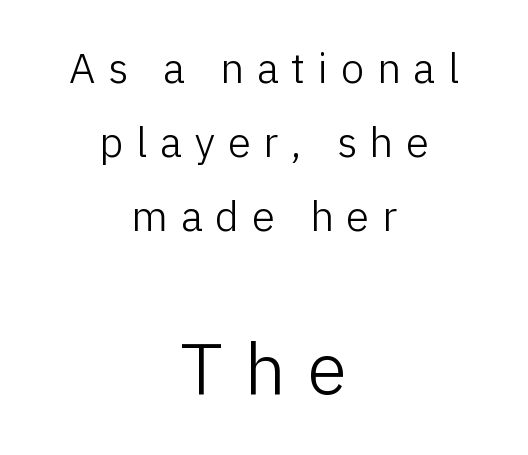
Q: Is the text bold? A: No.
Q: Is the text italic (slanted)? A: No, it is upright.
Q: Is the typeface a serif or a sans-serif typeface? A: Sans-serif.
Q: Is the text underlined? A: No.
Q: How is the paragraph aligned? A: Centered.
Q: Is the spacing between letters normal or unusually wide? A: Unusually wide.
Q: Which block of text is set in a larger size, the first (top) or the second (bottom)? A: The second (bottom) one.
Q: Width (condensed, normal, or wide)? A: Normal.
Q: Stroke contrast? A: Low.
Q: x-height? A: Medium.
Q: Monospaced? A: No.
